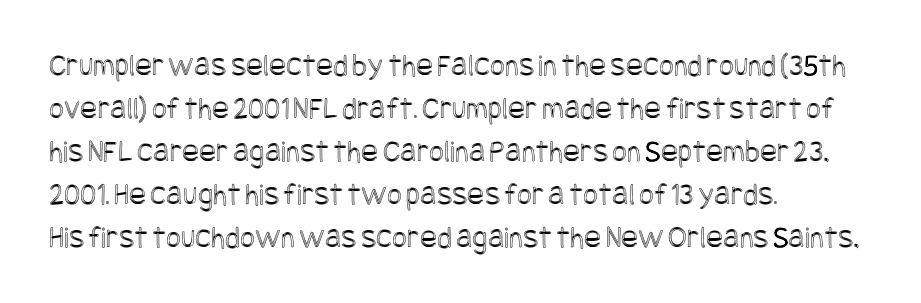
The image shows 32 px condensed type, upright; set left-aligned, normal line spacing (1.34x), normal letter spacing, not underlined; a large x-height.
